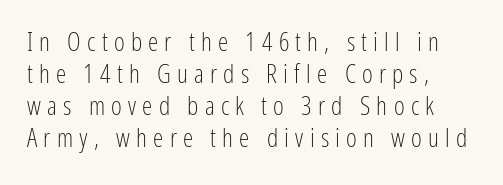
{"italic": "no", "bold": "no", "underline": "no", "align": "left", "line_spacing_ratio": 1.23, "letter_spacing": "wide", "letter_spacing_em": 0.24, "glyph_px": 26}
